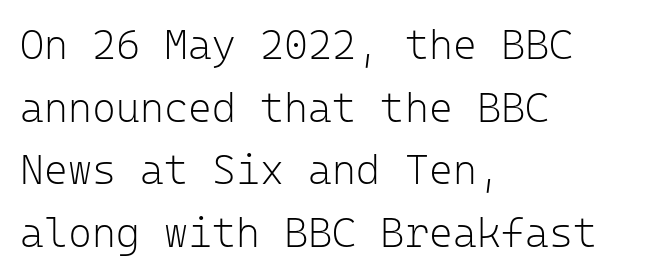
{"serif": "no", "italic": "no", "bold": "no", "weight": "light", "width": "normal", "stroke_contrast": "low", "x_height": "medium", "monospaced": "yes", "underline": "no", "align": "left", "line_spacing": "normal", "line_spacing_ratio": 1.53, "letter_spacing": "normal", "letter_spacing_em": 0.0, "glyph_px": 41}
